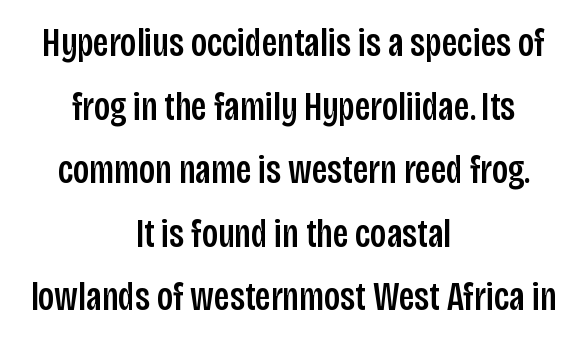
The typeface chosen for these lines omits serifs. Leftover space on each line is divided equally before and after the words. If you drew a line through each stem, it would be perfectly vertical. Descender tails drop into unmarked territory.
